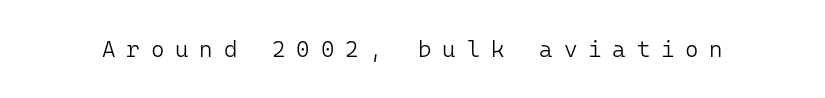
Q: Is the text bold? A: No.
Q: Is the text italic (slanted)? A: No, it is upright.
Q: Is the text underlined? A: No.
Q: Is the spacing between letters normal or unusually wide? A: Unusually wide.
